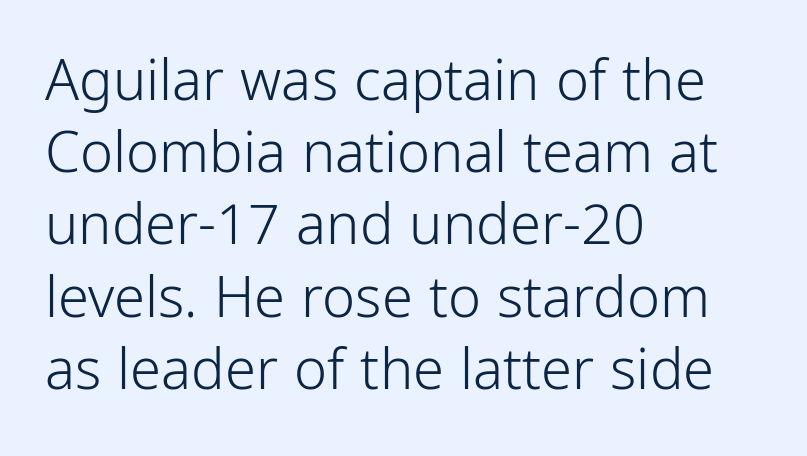
{"serif": "no", "italic": "no", "bold": "no", "weight": "light", "width": "condensed", "stroke_contrast": "low", "x_height": "medium", "monospaced": "no", "underline": "no", "align": "left", "line_spacing": "normal", "line_spacing_ratio": 1.29, "letter_spacing": "normal", "letter_spacing_em": 0.0, "glyph_px": 56}
